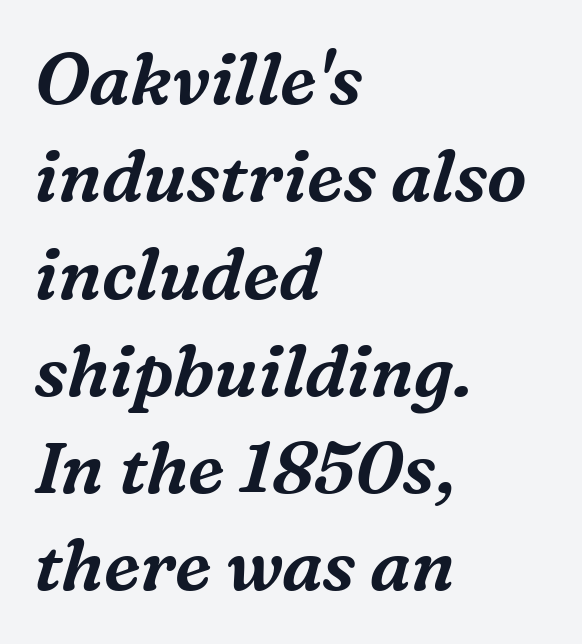
Descenders are the only things crossing below the line. Nothing unusual about the tracking: characters are spaced as the font intends. Does the type have serifs? Yes, each stem ends in a small foot. Here the designer chose a conventional face with non-uniform glyph widths. The rendering applies a slant to the glyphs. The rows are spaced the way most documents space them.
